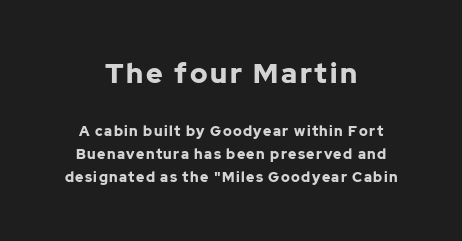
{"serif": "no", "italic": "no", "bold": "yes", "weight": "bold", "width": "normal", "stroke_contrast": "low", "x_height": "medium", "monospaced": "no", "underline": "no", "align": "center", "line_spacing": "normal", "line_spacing_ratio": 1.61, "larger_block": "first", "size_ratio": 2.0, "glyph_px": 28}
